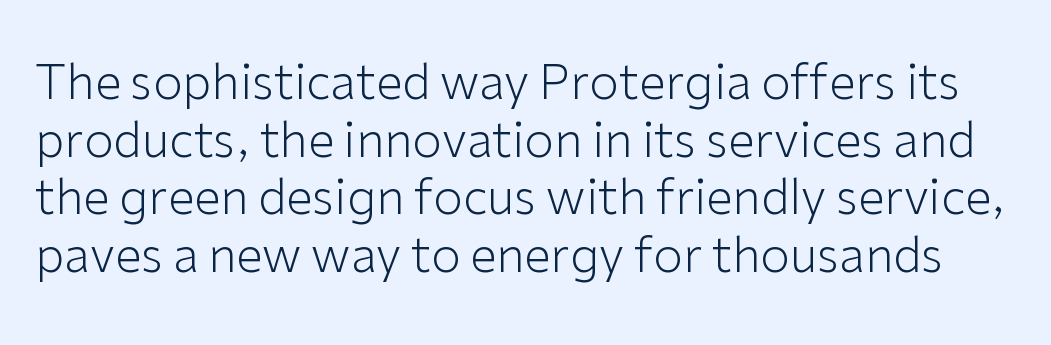
{"serif": "no", "italic": "no", "bold": "no", "weight": "light", "width": "normal", "stroke_contrast": "low", "x_height": "medium", "monospaced": "no", "underline": "no", "line_spacing_ratio": 1.2, "letter_spacing": "normal", "letter_spacing_em": 0.0, "glyph_px": 48}
